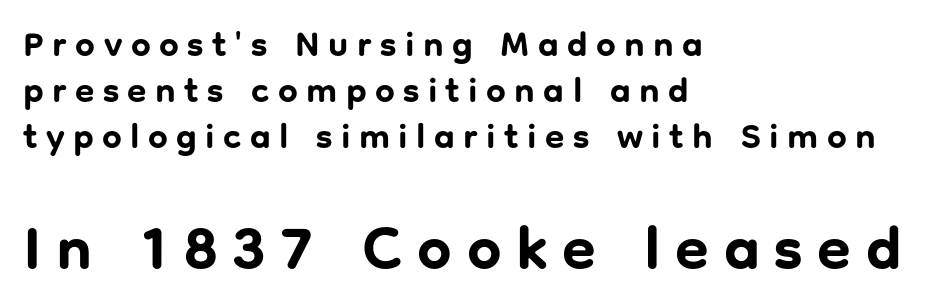
The image shows 61 px bold sans-serif type, upright; set left-aligned, normal line spacing (1.32x), unusually wide letter spacing (+0.24 em), not underlined; the second (bottom) block is 1.74x larger; low stroke contrast and a medium x-height.
